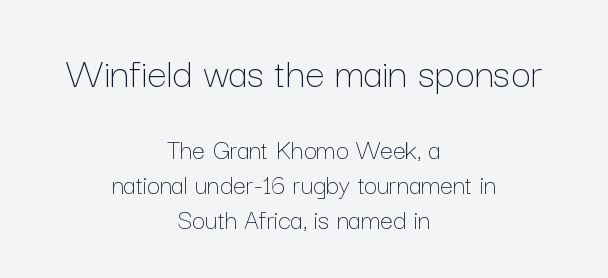
Q: Is the text bold? A: No.
Q: Is the text italic (slanted)? A: No, it is upright.
Q: Is the text underlined? A: No.
Q: How is the paragraph aligned? A: Centered.
Q: Is the spacing between letters normal or unusually wide? A: Normal.
Q: Which block of text is set in a larger size, the first (top) or the second (bottom)? A: The first (top) one.
Q: Width (condensed, normal, or wide)? A: Normal.
Q: Stroke contrast? A: Low.
Q: x-height? A: Medium.
Q: Monospaced? A: No.
